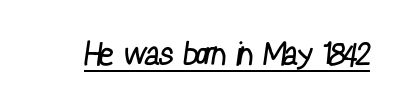
{"serif": "no", "bold": "no", "weight": "regular", "width": "condensed", "stroke_contrast": "low", "x_height": "medium", "monospaced": "no", "underline": "yes", "letter_spacing": "normal", "letter_spacing_em": 0.0, "glyph_px": 32}
